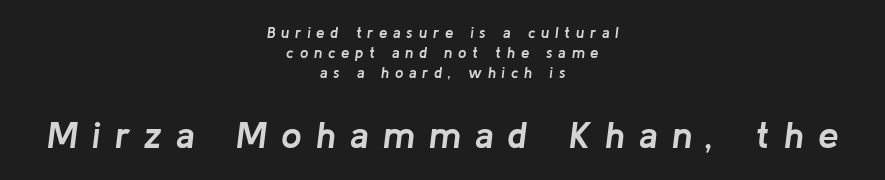
In terms of leading, this rendering sits right in the middle. Line starts and ends both wander, symmetrically. This rendering widens character spacing well past its baseline value. The passage shown leans; its letterforms are oblique. Does the bottom block carry the larger type? Yes, it does.
